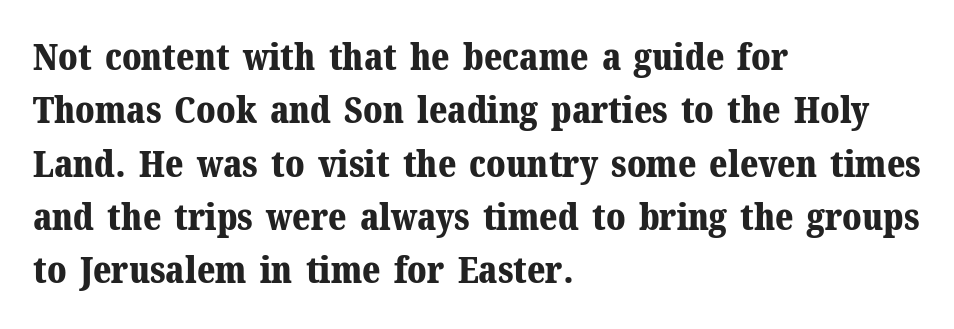
The image shows 37 px bold serif type, upright; set left-aligned, normal line spacing (1.44x), normal letter spacing, not underlined; medium stroke contrast and a medium x-height.
